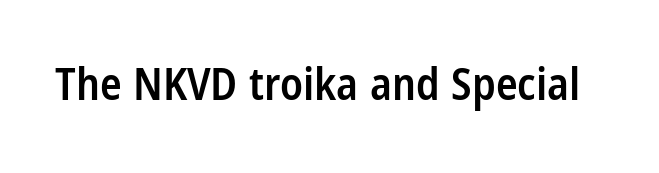
{"serif": "no", "italic": "no", "bold": "semi", "weight": "semibold", "width": "condensed", "stroke_contrast": "low", "x_height": "large", "monospaced": "no", "underline": "no", "letter_spacing": "normal", "letter_spacing_em": 0.0, "glyph_px": 45}
